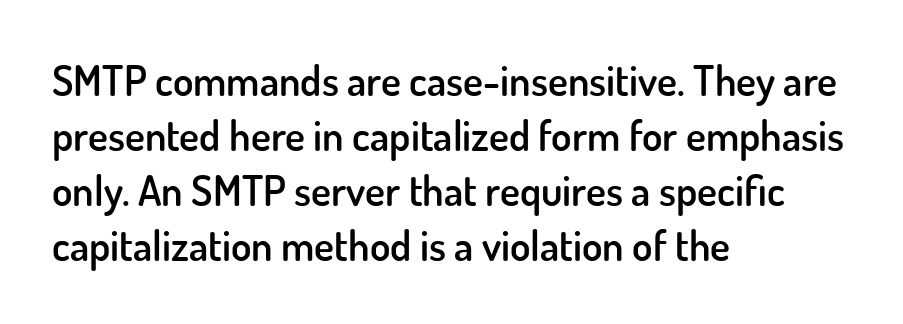
Words float on clear page, feet unadorned. Students, observe: this is what conventionally led text looks like. Do the characters align in a grid? No, the font is proportional. The letters carry no serifs — their stems end cleanly without finishing strokes. Vertical strokes here are truly vertical. These lines stack with their left ends in a neat column.
